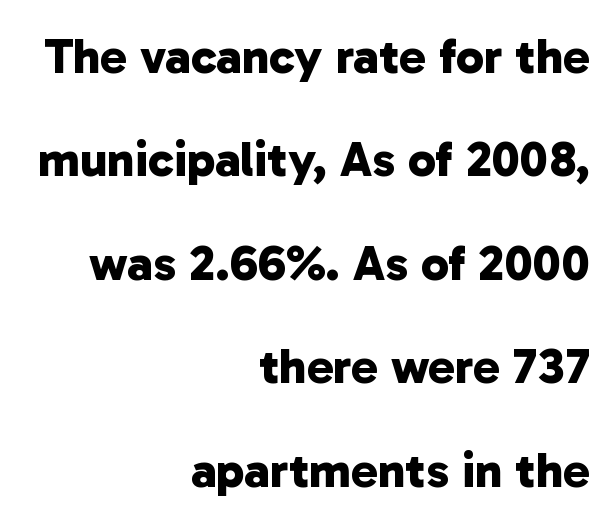
{"serif": "no", "bold": "yes", "weight": "bold", "width": "normal", "stroke_contrast": "low", "x_height": "medium", "monospaced": "no", "underline": "no", "align": "right", "line_spacing": "loose", "line_spacing_ratio": 2.07, "letter_spacing": "normal", "letter_spacing_em": 0.0, "glyph_px": 50}
